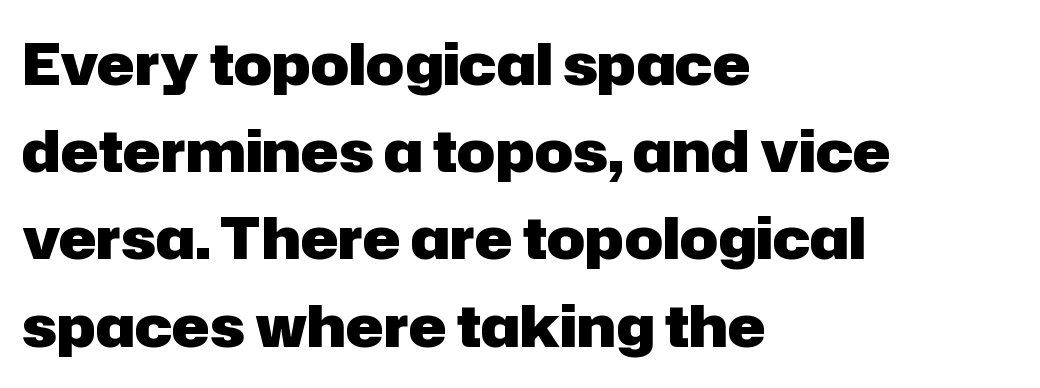
Q: Is the text bold? A: Yes.
Q: Is the text italic (slanted)? A: No, it is upright.
Q: Is the typeface a serif or a sans-serif typeface? A: Sans-serif.
Q: Is the text underlined? A: No.
Q: How is the paragraph aligned? A: Left-aligned.
Q: Is the spacing between letters normal or unusually wide? A: Normal.
Q: Is the spacing between lines tight, normal or loose? A: Normal.
Q: Width (condensed, normal, or wide)? A: Normal.
Q: Stroke contrast? A: Low.
Q: x-height? A: Medium.
Q: Monospaced? A: No.
